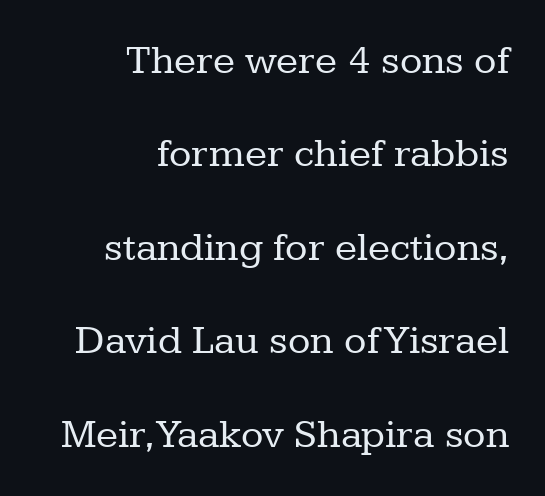
{"serif": "yes", "italic": "no", "bold": "no", "weight": "regular", "width": "normal", "stroke_contrast": "low", "x_height": "medium", "monospaced": "no", "underline": "no", "align": "right", "line_spacing": "loose", "line_spacing_ratio": 2.28, "letter_spacing": "normal", "letter_spacing_em": 0.0, "glyph_px": 41}
